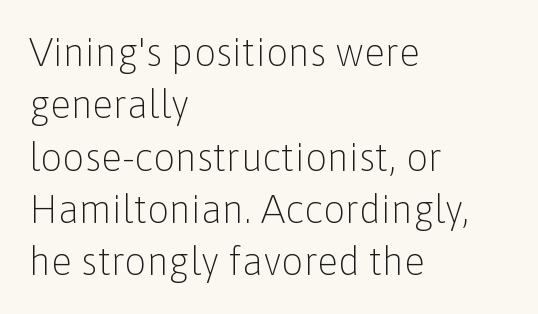
The image shows 39 px light sans-serif type, upright; set left-aligned, normal line spacing (1.34x), normal letter spacing, not underlined; low stroke contrast and a medium x-height.
